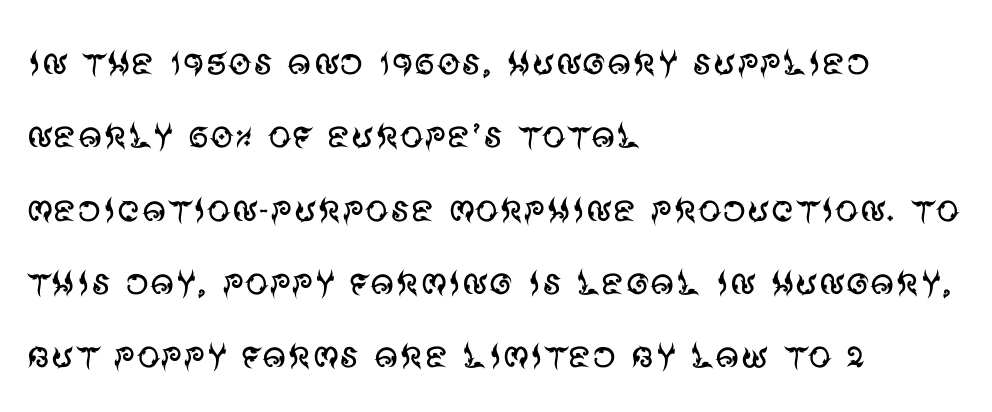
The image shows 47 px regular-weight sans-serif type, upright; set left-aligned, normal line spacing (1.56x), normal letter spacing, not underlined; medium stroke contrast and a large x-height.
